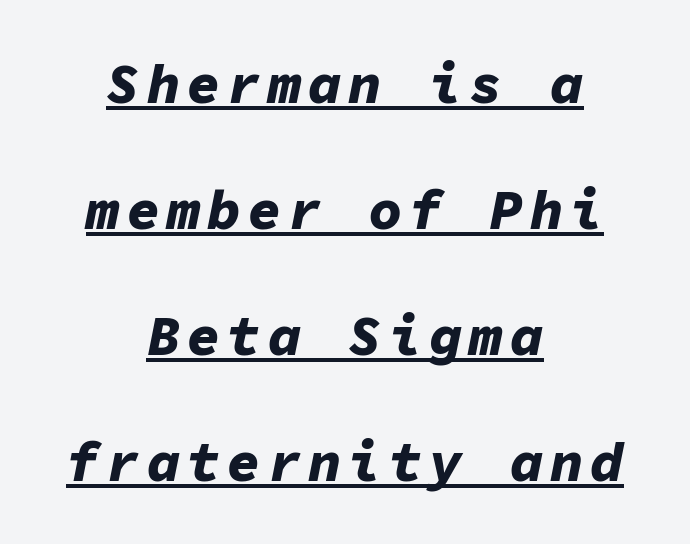
The image shows 56 px bold type, italic (leaning right), monospaced; set centered, loose line spacing (2.25x), underlined; low stroke contrast and a medium x-height.
